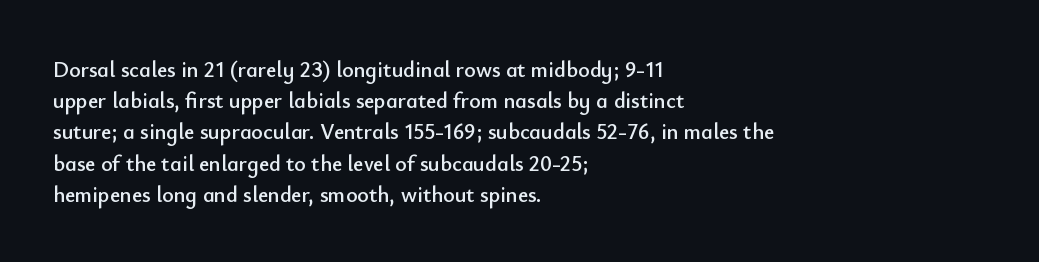
Nope, not italic — everything's standing straight. You could call the tracking neutral — neither tight nor loose. Descenders hang freely into open space. Vertical spacing — default. The compositor pushed each line to the left boundary.
